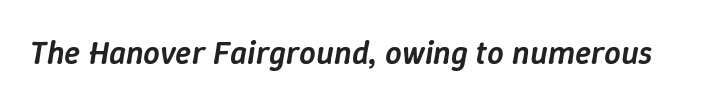
{"italic": "yes", "lean": "right", "slant_degrees": 9, "bold": "semi", "weight": "semibold", "width": "normal", "stroke_contrast": "low", "x_height": "medium", "monospaced": "no", "underline": "no", "letter_spacing": "normal", "letter_spacing_em": 0.0, "glyph_px": 33}
